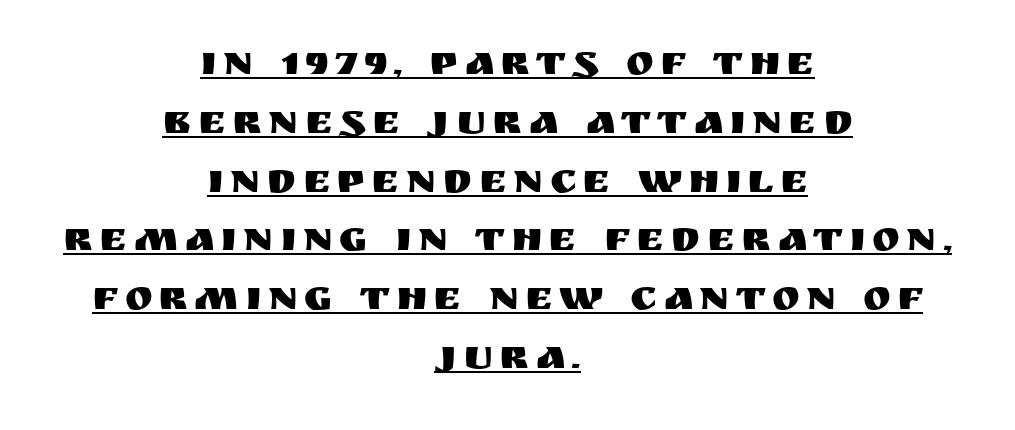
Q: Is the text italic (slanted)? A: No, it is upright.
Q: Is the typeface a serif or a sans-serif typeface? A: Sans-serif.
Q: Is the text underlined? A: Yes.
Q: How is the paragraph aligned? A: Centered.
Q: Is the spacing between lines tight, normal or loose? A: Normal.
Q: Width (condensed, normal, or wide)? A: Normal.
Q: Stroke contrast? A: Medium.
Q: x-height? A: Large.
Q: Monospaced? A: No.
